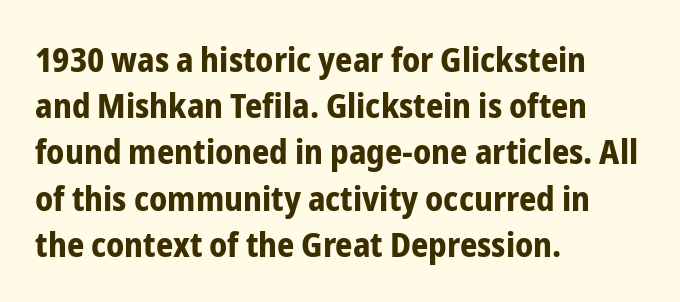
The image shows 34 px bold, condensed sans-serif type, upright; set left-aligned, normal line spacing (1.36x), normal letter spacing, not underlined; low stroke contrast and a medium x-height.
